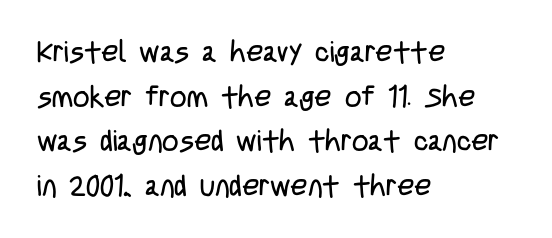
Q: Is the text bold? A: No.
Q: Is the text italic (slanted)? A: No, it is upright.
Q: Is the typeface a serif or a sans-serif typeface? A: Sans-serif.
Q: Is the text underlined? A: No.
Q: How is the paragraph aligned? A: Left-aligned.
Q: Is the spacing between letters normal or unusually wide? A: Normal.
Q: Is the spacing between lines tight, normal or loose? A: Normal.
Q: Width (condensed, normal, or wide)? A: Condensed.
Q: Stroke contrast? A: Low.
Q: x-height? A: Large.
Q: Monospaced? A: No.
